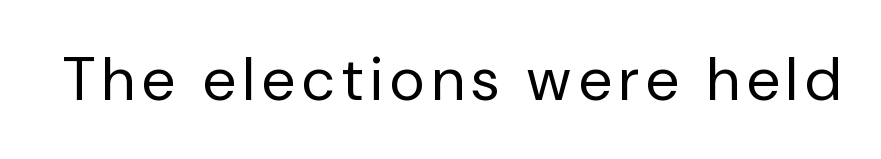
Q: Is the text bold? A: No.
Q: Is the text italic (slanted)? A: No, it is upright.
Q: Is the typeface a serif or a sans-serif typeface? A: Sans-serif.
Q: Is the text underlined? A: No.
Q: Width (condensed, normal, or wide)? A: Normal.
Q: Stroke contrast? A: Low.
Q: x-height? A: Medium.
Q: Monospaced? A: No.
